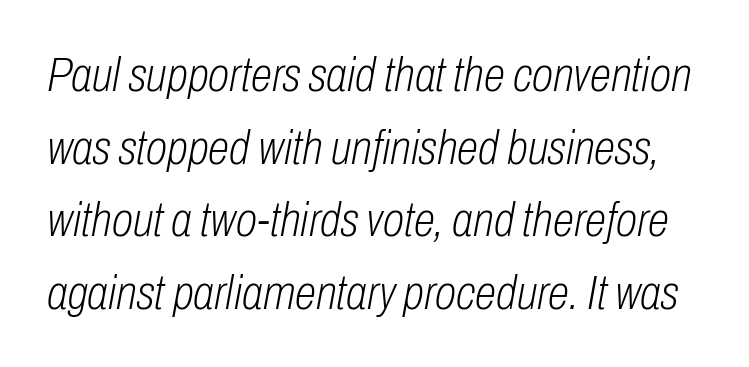
{"italic": "yes", "lean": "right", "slant_degrees": 10, "bold": "no", "weight": "light", "width": "condensed", "stroke_contrast": "low", "x_height": "medium", "monospaced": "no", "underline": "no", "line_spacing": "normal", "line_spacing_ratio": 1.48, "letter_spacing": "normal", "letter_spacing_em": 0.0, "glyph_px": 49}
